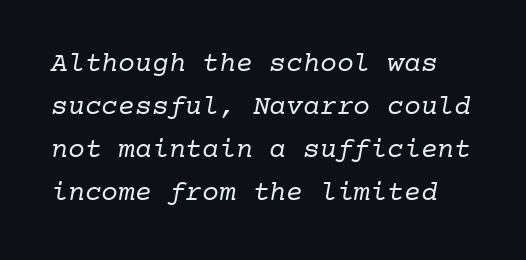
Q: Is the text bold? A: No.
Q: Is the typeface a serif or a sans-serif typeface? A: Serif.
Q: Is the text underlined? A: No.
Q: Is the spacing between letters normal or unusually wide? A: Normal.
Q: Is the spacing between lines tight, normal or loose? A: Normal.
Q: Width (condensed, normal, or wide)? A: Normal.
Q: Stroke contrast? A: Low.
Q: x-height? A: Medium.
Q: Monospaced? A: Yes.
